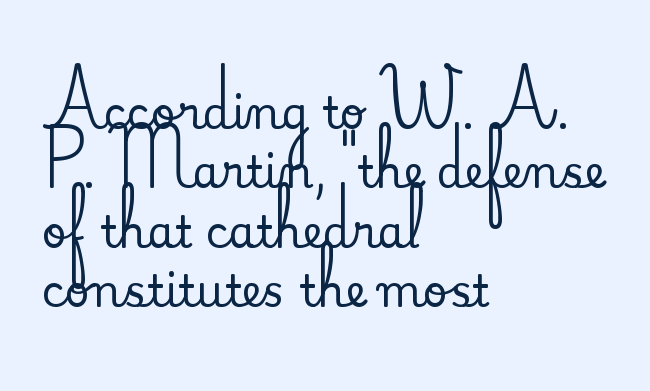
Q: Is the text italic (slanted)? A: No, it is upright.
Q: Is the typeface a serif or a sans-serif typeface? A: Serif.
Q: Is the text underlined? A: No.
Q: How is the paragraph aligned? A: Left-aligned.
Q: Is the spacing between letters normal or unusually wide? A: Normal.
Q: Is the spacing between lines tight, normal or loose? A: Normal.
Q: Width (condensed, normal, or wide)? A: Normal.
Q: Stroke contrast? A: Medium.
Q: x-height? A: Small.
Q: Monospaced? A: No.
